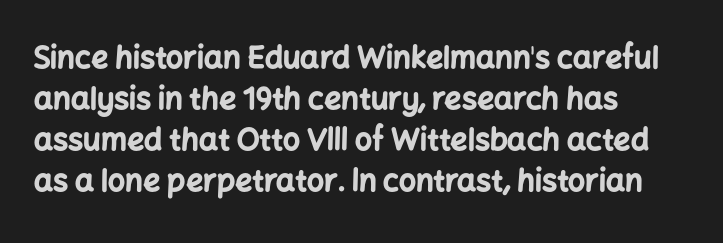
Q: Is the text bold? A: Yes.
Q: Is the text italic (slanted)? A: No, it is upright.
Q: Is the typeface a serif or a sans-serif typeface? A: Sans-serif.
Q: Is the text underlined? A: No.
Q: How is the paragraph aligned? A: Left-aligned.
Q: Is the spacing between letters normal or unusually wide? A: Normal.
Q: Is the spacing between lines tight, normal or loose? A: Normal.
Q: Width (condensed, normal, or wide)? A: Normal.
Q: Stroke contrast? A: Low.
Q: x-height? A: Medium.
Q: Monospaced? A: No.
